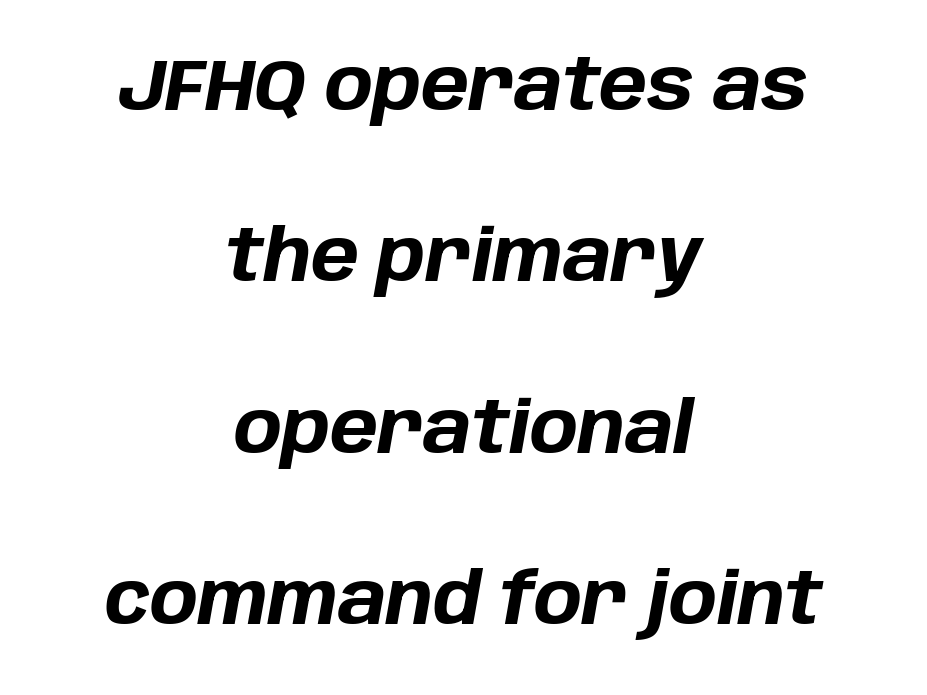
The image shows 72 px bold type, italic (leaning right); set centered, loose line spacing (2.38x), normal letter spacing, not underlined; low stroke contrast and a large x-height.
